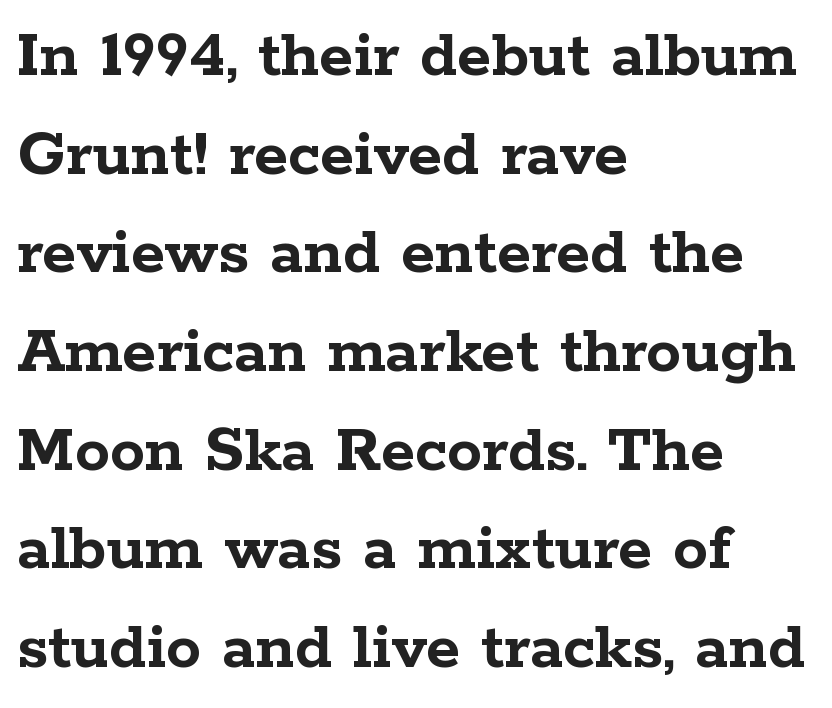
{"serif": "yes", "italic": "no", "bold": "yes", "weight": "semibold", "width": "wide", "stroke_contrast": "low", "x_height": "medium", "monospaced": "no", "underline": "no", "align": "left", "line_spacing": "normal", "line_spacing_ratio": 1.41, "letter_spacing": "normal", "letter_spacing_em": 0.0, "glyph_px": 70}
